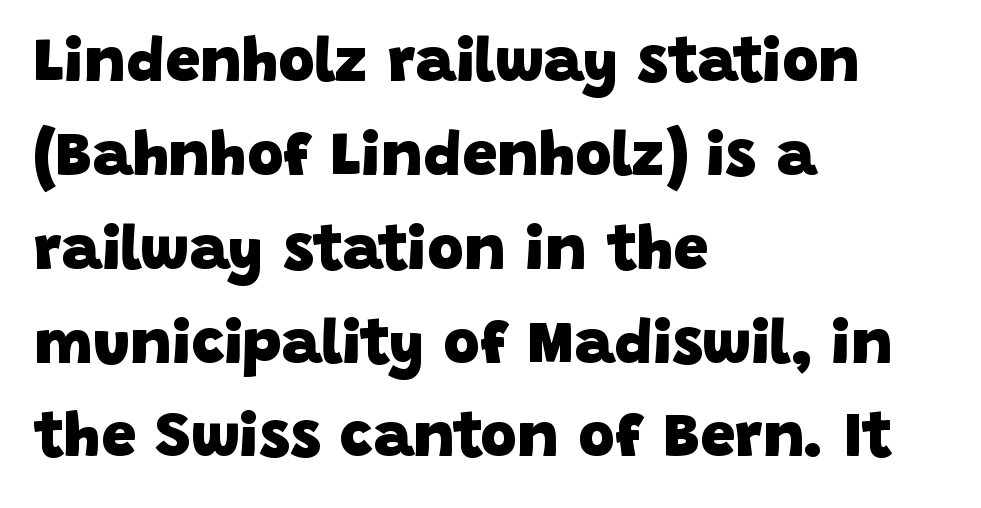
Each letter keeps its own natural width here, so spacing adapts to shape. Line spacing here is normal. Any mark beneath the type? The region is blank. Compared with an ordinary text face, these strokes are far heavier — a full bold. Each word holds together tightly as a unit, with standard inter-letter gaps. Unlike a traditional serif, this face leaves its strokes unadorned.
